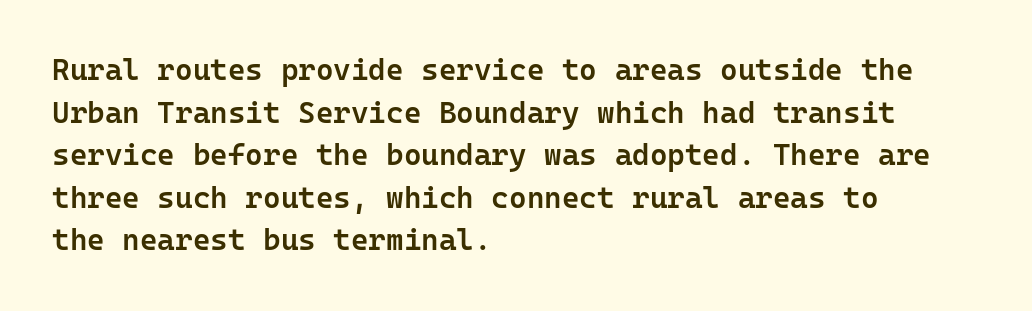
Q: Is the text bold? A: Semi-bold.
Q: Is the text italic (slanted)? A: No, it is upright.
Q: Is the typeface a serif or a sans-serif typeface? A: Sans-serif.
Q: Is the text underlined? A: No.
Q: How is the paragraph aligned? A: Left-aligned.
Q: Is the spacing between letters normal or unusually wide? A: Normal.
Q: Is the spacing between lines tight, normal or loose? A: Normal.
Q: Width (condensed, normal, or wide)? A: Normal.
Q: Stroke contrast? A: Low.
Q: x-height? A: Medium.
Q: Monospaced? A: Yes.
